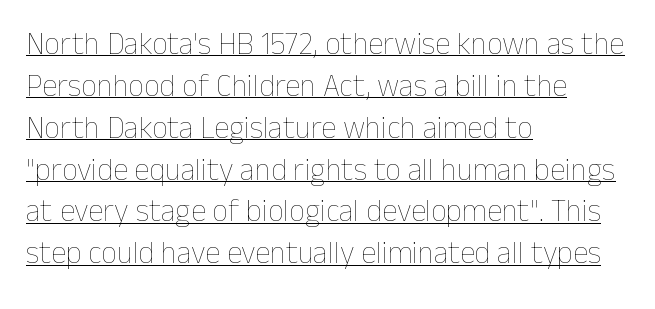
The image shows 31 px thin type, upright; set left-aligned, normal line spacing (1.35x), normal letter spacing, underlined; low stroke contrast and a medium x-height.
